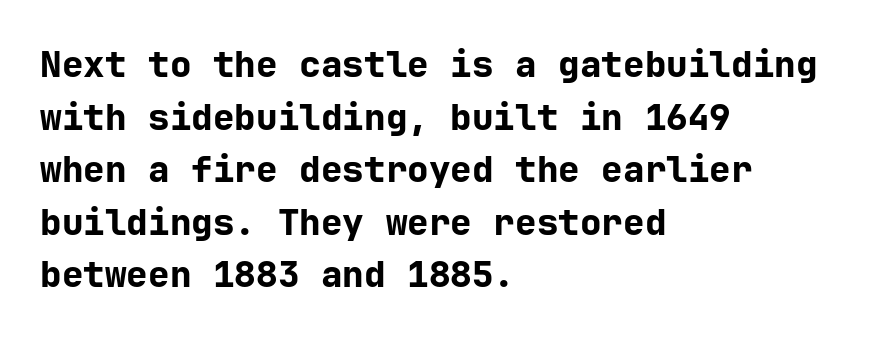
{"serif": "no", "italic": "no", "bold": "yes", "weight": "bold", "width": "normal", "stroke_contrast": "low", "x_height": "medium", "underline": "no", "align": "left", "line_spacing": "normal", "line_spacing_ratio": 1.46, "letter_spacing": "normal", "letter_spacing_em": 0.0, "glyph_px": 36}
